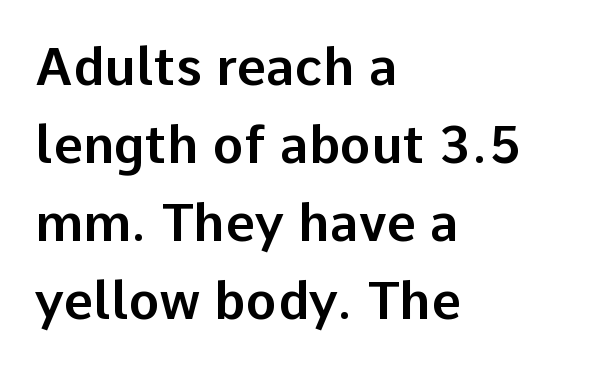
The rows are spaced the way most documents space them. The typesetter chose a ragged-right arrangement here. The text was rendered using a sans face with plain stroke endings. These lines are rendered in a variable-pitch font. Characters remain perfectly vertical along every line.
